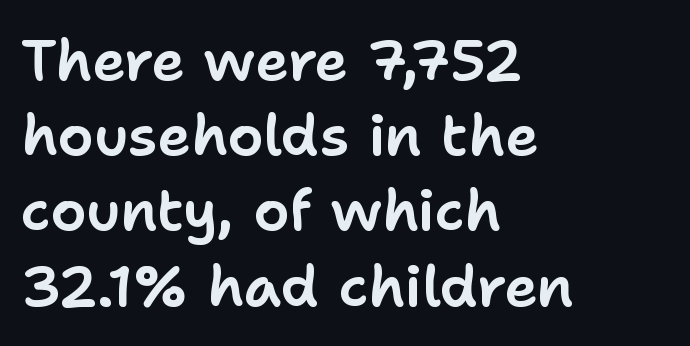
{"serif": "no", "italic": "no", "width": "normal", "stroke_contrast": "low", "x_height": "medium", "monospaced": "no", "underline": "no", "align": "left", "line_spacing": "normal", "line_spacing_ratio": 1.32, "letter_spacing": "normal", "letter_spacing_em": 0.0, "glyph_px": 57}
